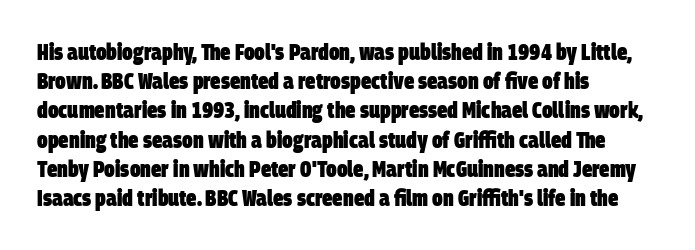
{"bold": "yes", "underline": "no", "align": "left", "line_spacing": "normal", "line_spacing_ratio": 1.27, "letter_spacing": "normal", "letter_spacing_em": 0.0, "glyph_px": 23}
